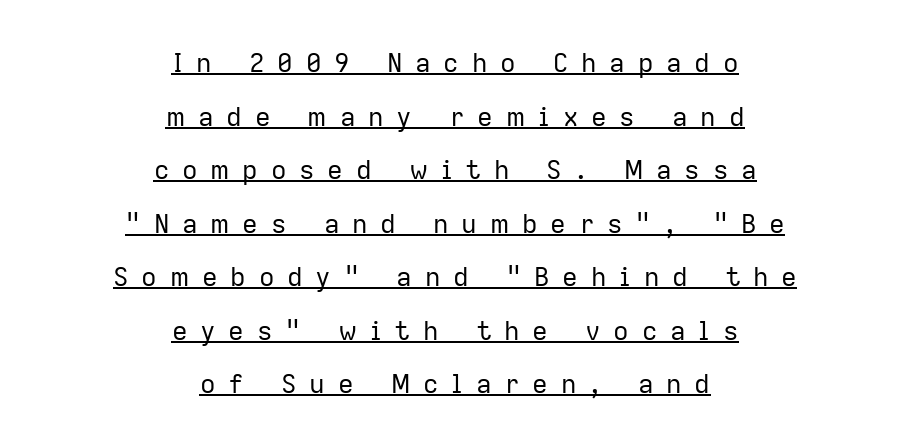
Q: Is the text bold? A: No.
Q: Is the text italic (slanted)? A: No, it is upright.
Q: Is the text underlined? A: Yes.
Q: How is the paragraph aligned? A: Centered.
Q: Is the spacing between letters normal or unusually wide? A: Unusually wide.
Q: Is the spacing between lines tight, normal or loose? A: Loose.
